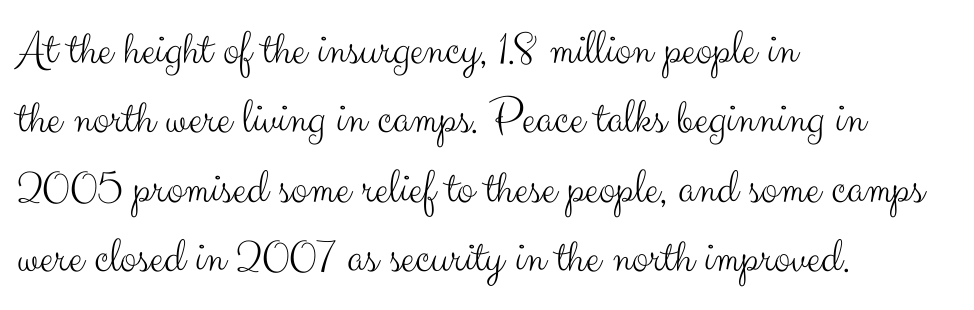
Q: Is the text bold? A: No.
Q: Is the text italic (slanted)? A: Yes.
Q: Is the typeface a serif or a sans-serif typeface? A: Sans-serif.
Q: Is the text underlined? A: No.
Q: How is the paragraph aligned? A: Left-aligned.
Q: Is the spacing between letters normal or unusually wide? A: Normal.
Q: Is the spacing between lines tight, normal or loose? A: Normal.
Q: Width (condensed, normal, or wide)? A: Normal.
Q: Stroke contrast? A: Medium.
Q: x-height? A: Small.
Q: Monospaced? A: No.
